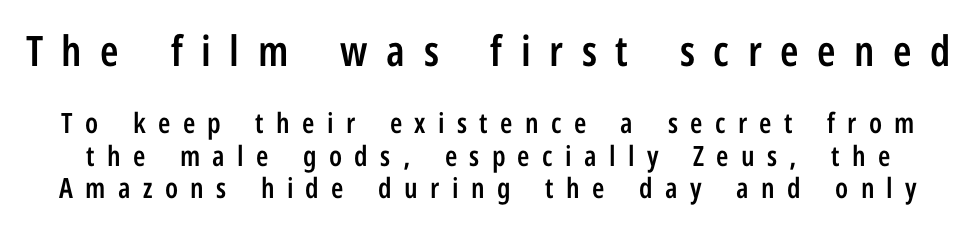
The image shows 42 px semibold, condensed sans-serif type, upright; set line spacing 1.16x, unusually wide letter spacing (+0.44 em), not underlined; the first (top) block is 1.5x larger; low stroke contrast and a medium x-height.
